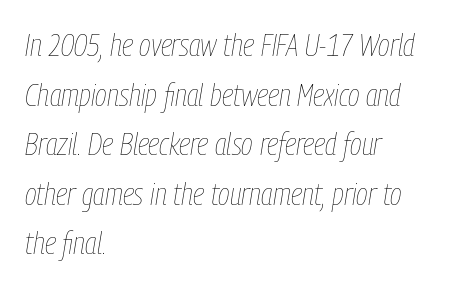
Q: Is the text bold? A: No.
Q: Is the text italic (slanted)? A: Yes, it leans right by about 9 degrees.
Q: Is the text underlined? A: No.
Q: How is the paragraph aligned? A: Left-aligned.
Q: Is the spacing between letters normal or unusually wide? A: Normal.
Q: Is the spacing between lines tight, normal or loose? A: Normal.
Q: Width (condensed, normal, or wide)? A: Condensed.
Q: Stroke contrast? A: Low.
Q: x-height? A: Medium.
Q: Monospaced? A: No.
